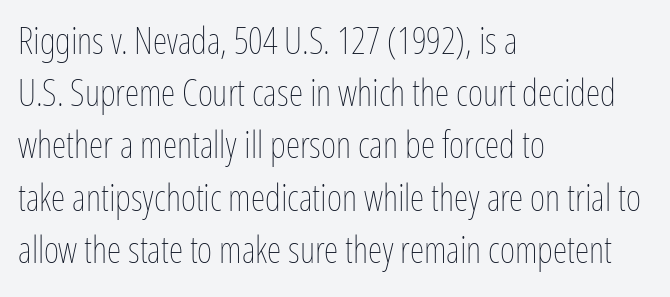
Q: Is the text bold? A: No.
Q: Is the text italic (slanted)? A: No, it is upright.
Q: Is the text underlined? A: No.
Q: How is the paragraph aligned? A: Left-aligned.
Q: Is the spacing between letters normal or unusually wide? A: Normal.
Q: Is the spacing between lines tight, normal or loose? A: Normal.
Q: Width (condensed, normal, or wide)? A: Condensed.
Q: Stroke contrast? A: Low.
Q: x-height? A: Medium.
Q: Monospaced? A: No.
